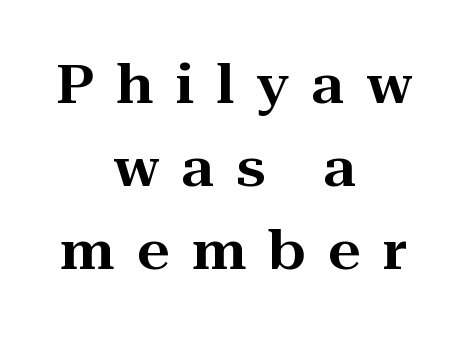
The image shows 52 px wide serif type, upright; set centered, normal line spacing (1.6x), unusually wide letter spacing (+0.43 em), not underlined; high stroke contrast and a medium x-height.
